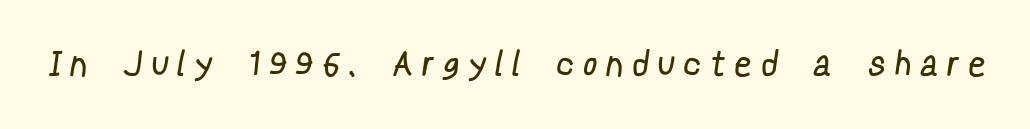
A typesetter would label this face a sans. Short note: letters widely spaced. Note the varied advance widths — an 'i' is clearly narrower than an 'm'. The glyphs are unaccompanied by any horizontal stroke below them. Stroke mass is kept to a normal reading level or below.
